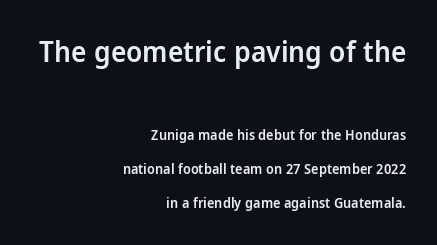
Q: Is the text bold? A: Semi-bold.
Q: Is the text italic (slanted)? A: No, it is upright.
Q: Is the typeface a serif or a sans-serif typeface? A: Sans-serif.
Q: Is the text underlined? A: No.
Q: How is the paragraph aligned? A: Right-aligned.
Q: Is the spacing between letters normal or unusually wide? A: Normal.
Q: Is the spacing between lines tight, normal or loose? A: Loose.
Q: Which block of text is set in a larger size, the first (top) or the second (bottom)? A: The first (top) one.
Q: Width (condensed, normal, or wide)? A: Normal.
Q: Stroke contrast? A: Low.
Q: x-height? A: Medium.
Q: Monospaced? A: No.
